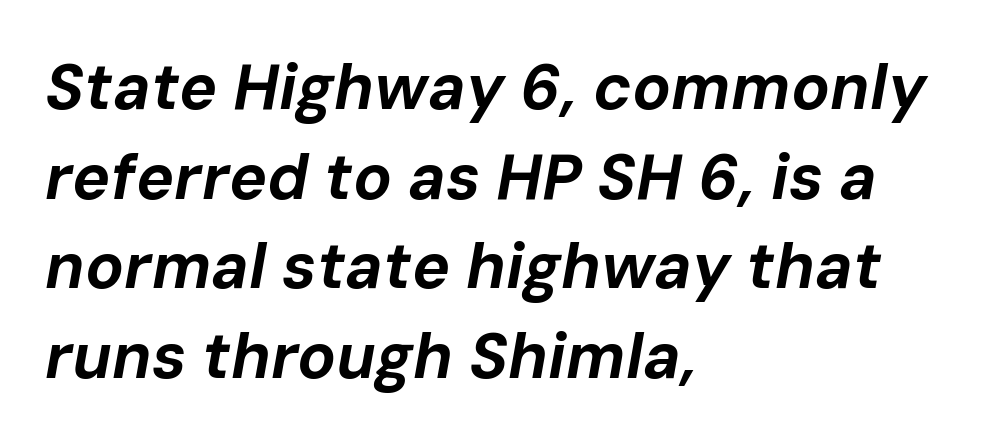
The image shows 64 px bold type, italic (leaning right); set left-aligned, normal line spacing (1.4x), normal letter spacing, not underlined; low stroke contrast and a medium x-height.
